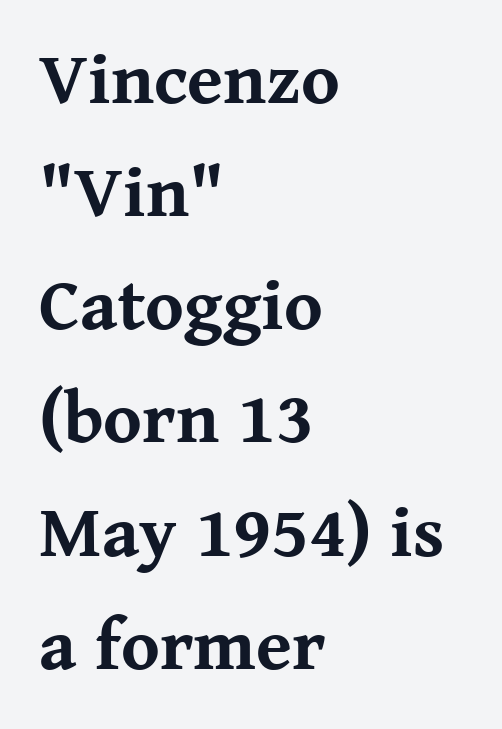
The image shows 73 px bold serif type, upright; set left-aligned, normal line spacing (1.55x), normal letter spacing, not underlined; medium stroke contrast and a medium x-height.
